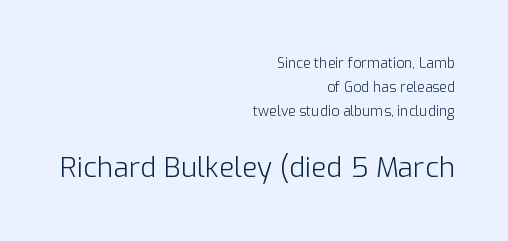
Q: Is the text bold? A: No.
Q: Is the text italic (slanted)? A: No, it is upright.
Q: Is the typeface a serif or a sans-serif typeface? A: Sans-serif.
Q: Is the text underlined? A: No.
Q: How is the paragraph aligned? A: Right-aligned.
Q: Is the spacing between letters normal or unusually wide? A: Normal.
Q: Which block of text is set in a larger size, the first (top) or the second (bottom)? A: The second (bottom) one.
Q: Width (condensed, normal, or wide)? A: Normal.
Q: Stroke contrast? A: Low.
Q: x-height? A: Medium.
Q: Monospaced? A: No.
